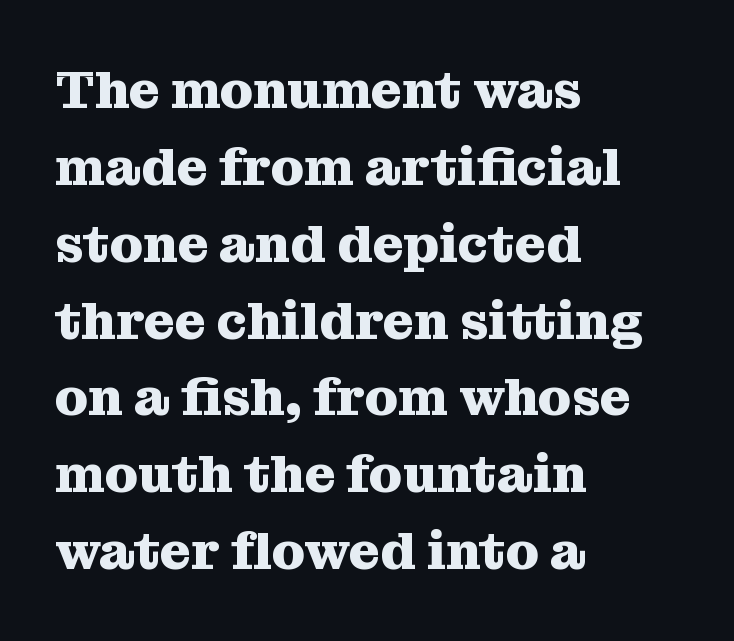
Q: Is the text bold? A: Yes.
Q: Is the text italic (slanted)? A: No, it is upright.
Q: Is the typeface a serif or a sans-serif typeface? A: Serif.
Q: Is the text underlined? A: No.
Q: How is the paragraph aligned? A: Left-aligned.
Q: Is the spacing between letters normal or unusually wide? A: Normal.
Q: Is the spacing between lines tight, normal or loose? A: Normal.
Q: Width (condensed, normal, or wide)? A: Normal.
Q: Stroke contrast? A: Medium.
Q: x-height? A: Medium.
Q: Monospaced? A: No.
